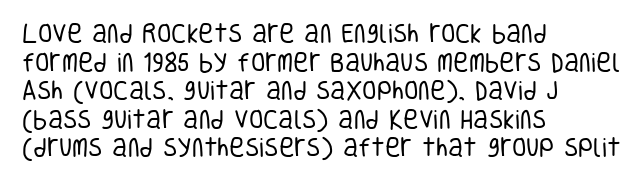
{"italic": "no", "bold": "no", "underline": "no", "align": "left", "line_spacing": "normal", "line_spacing_ratio": 1.36, "letter_spacing": "normal", "letter_spacing_em": 0.0, "glyph_px": 21}
